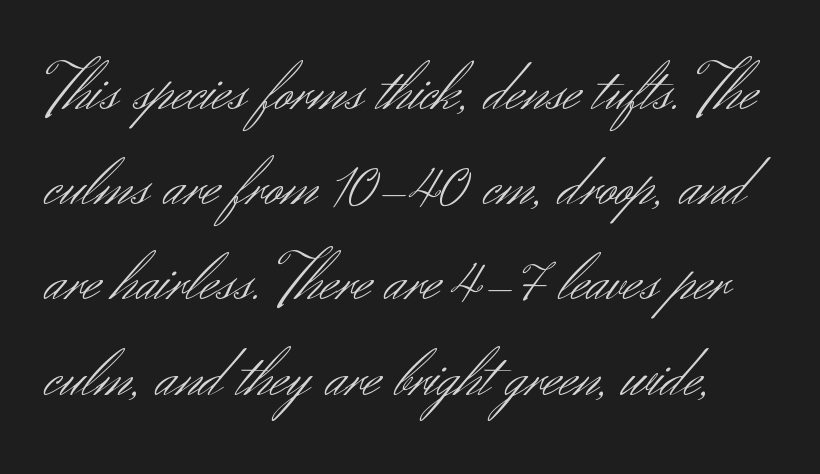
{"serif": "no", "bold": "no", "weight": "light", "width": "normal", "stroke_contrast": "medium", "x_height": "small", "monospaced": "no", "underline": "no", "line_spacing": "normal", "line_spacing_ratio": 1.36, "letter_spacing": "normal", "letter_spacing_em": 0.0, "glyph_px": 70}
